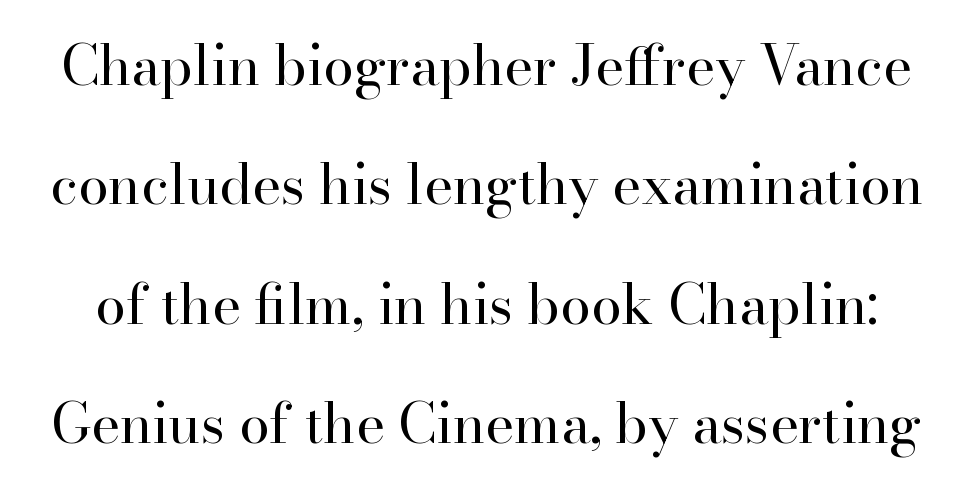
Q: Is the text bold? A: No.
Q: Is the text italic (slanted)? A: No, it is upright.
Q: Is the typeface a serif or a sans-serif typeface? A: Serif.
Q: Is the text underlined? A: No.
Q: Is the spacing between letters normal or unusually wide? A: Normal.
Q: Is the spacing between lines tight, normal or loose? A: Loose.
Q: Width (condensed, normal, or wide)? A: Normal.
Q: Stroke contrast? A: High.
Q: x-height? A: Small.
Q: Monospaced? A: No.
